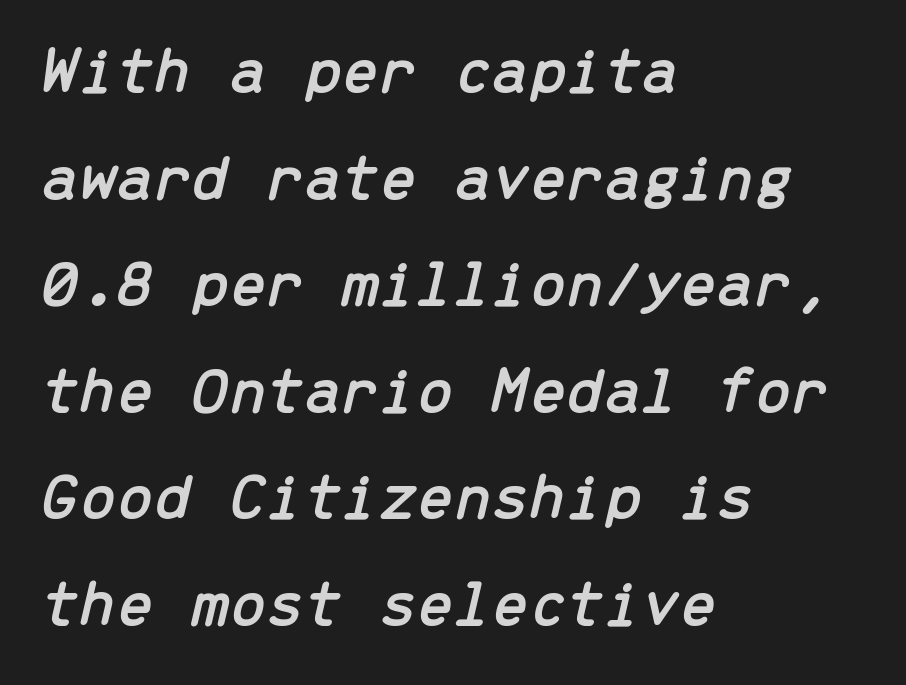
{"italic": "yes", "lean": "right", "slant_degrees": 13, "width": "normal", "stroke_contrast": "low", "x_height": "medium", "monospaced": "yes", "underline": "no", "align": "left", "line_spacing": "normal", "line_spacing_ratio": 1.59, "letter_spacing": "normal", "letter_spacing_em": 0.0, "glyph_px": 67}
